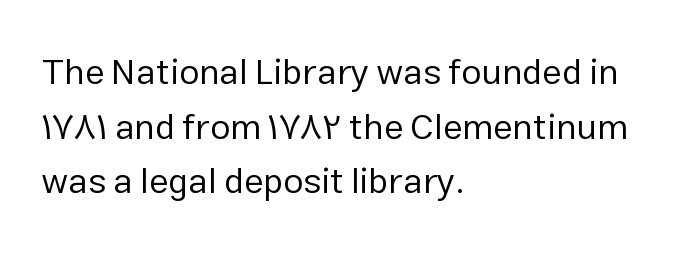
{"serif": "no", "italic": "no", "bold": "no", "weight": "regular", "width": "normal", "stroke_contrast": "low", "x_height": "medium", "monospaced": "no", "underline": "no", "align": "left", "line_spacing": "normal", "line_spacing_ratio": 1.52, "letter_spacing": "normal", "letter_spacing_em": 0.0, "glyph_px": 36}
